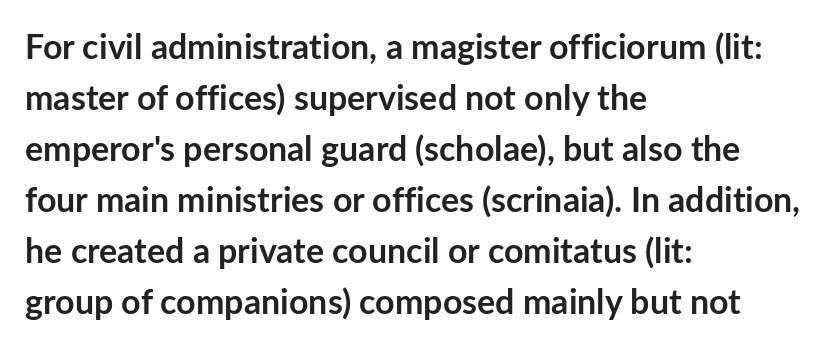
{"serif": "no", "italic": "no", "bold": "yes", "weight": "semibold", "width": "normal", "stroke_contrast": "low", "x_height": "medium", "monospaced": "no", "underline": "no", "align": "left", "line_spacing": "normal", "line_spacing_ratio": 1.5, "letter_spacing": "normal", "letter_spacing_em": 0.0, "glyph_px": 34}
